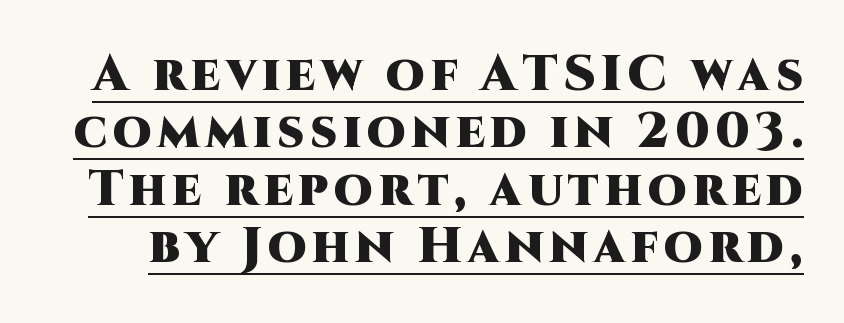
{"serif": "no", "italic": "no", "bold": "yes", "weight": "heavy", "width": "normal", "stroke_contrast": "high", "x_height": "large", "monospaced": "no", "underline": "yes", "line_spacing": "tight", "line_spacing_ratio": 1.15, "glyph_px": 50}
